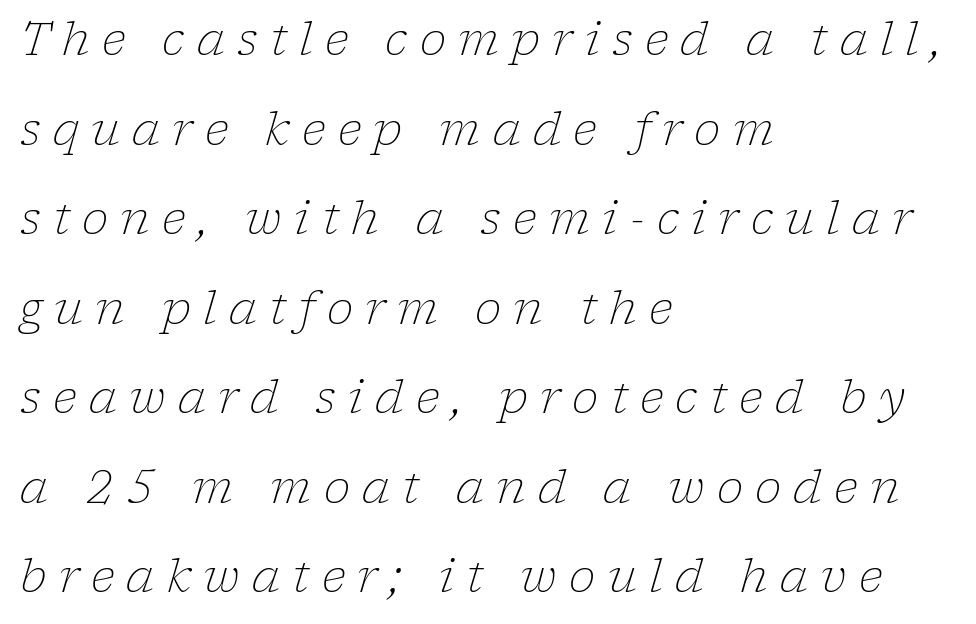
Q: Is the text bold? A: No.
Q: Is the text italic (slanted)? A: Yes, it leans right by about 17 degrees.
Q: Is the typeface a serif or a sans-serif typeface? A: Serif.
Q: Is the text underlined? A: No.
Q: How is the paragraph aligned? A: Left-aligned.
Q: Is the spacing between letters normal or unusually wide? A: Unusually wide.
Q: Is the spacing between lines tight, normal or loose? A: Loose.
Q: Width (condensed, normal, or wide)? A: Normal.
Q: Stroke contrast? A: Low.
Q: x-height? A: Medium.
Q: Monospaced? A: No.
